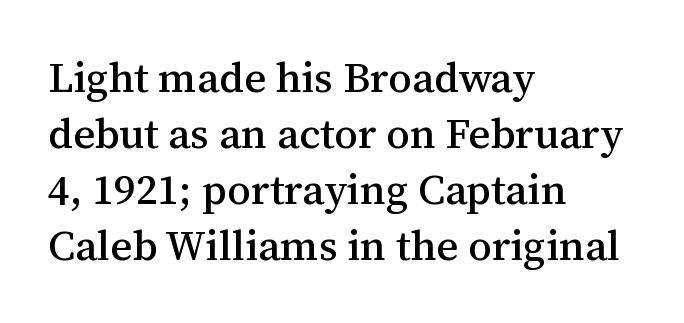
Q: Is the text italic (slanted)? A: No, it is upright.
Q: Is the typeface a serif or a sans-serif typeface? A: Serif.
Q: Is the text underlined? A: No.
Q: How is the paragraph aligned? A: Left-aligned.
Q: Is the spacing between letters normal or unusually wide? A: Normal.
Q: Is the spacing between lines tight, normal or loose? A: Normal.
Q: Width (condensed, normal, or wide)? A: Normal.
Q: Stroke contrast? A: Medium.
Q: x-height? A: Medium.
Q: Monospaced? A: No.
